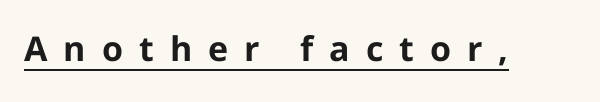
Q: Is the text bold? A: Yes.
Q: Is the text italic (slanted)? A: No, it is upright.
Q: Is the typeface a serif or a sans-serif typeface? A: Sans-serif.
Q: Is the text underlined? A: Yes.
Q: Is the spacing between letters normal or unusually wide? A: Unusually wide.
Q: Width (condensed, normal, or wide)? A: Normal.
Q: Stroke contrast? A: Low.
Q: x-height? A: Medium.
Q: Monospaced? A: No.
